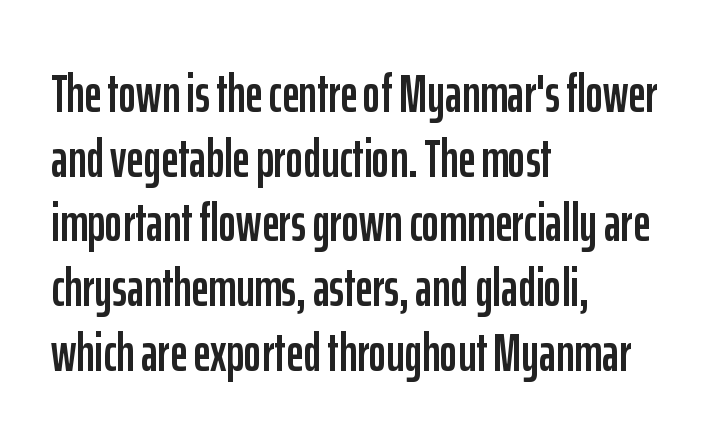
Q: Is the text italic (slanted)? A: No, it is upright.
Q: Is the typeface a serif or a sans-serif typeface? A: Sans-serif.
Q: Is the text underlined? A: No.
Q: How is the paragraph aligned? A: Left-aligned.
Q: Is the spacing between letters normal or unusually wide? A: Normal.
Q: Width (condensed, normal, or wide)? A: Condensed.
Q: Stroke contrast? A: Low.
Q: x-height? A: Medium.
Q: Monospaced? A: No.
